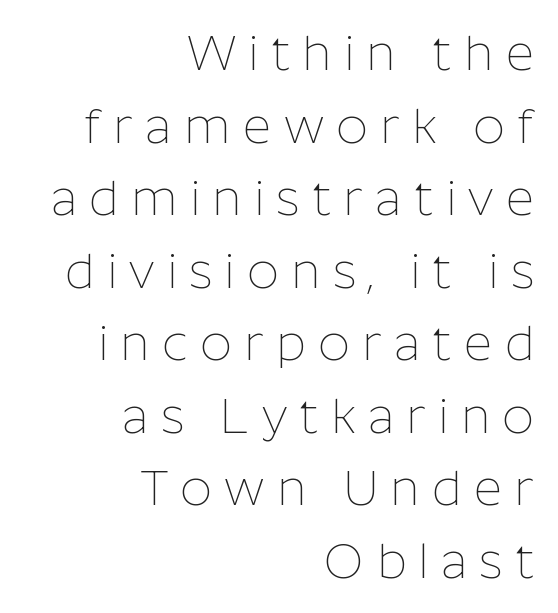
Q: Is the text bold? A: No.
Q: Is the text italic (slanted)? A: No, it is upright.
Q: Is the typeface a serif or a sans-serif typeface? A: Sans-serif.
Q: Is the text underlined? A: No.
Q: How is the paragraph aligned? A: Right-aligned.
Q: Is the spacing between letters normal or unusually wide? A: Unusually wide.
Q: Is the spacing between lines tight, normal or loose? A: Normal.
Q: Width (condensed, normal, or wide)? A: Normal.
Q: Stroke contrast? A: Low.
Q: x-height? A: Medium.
Q: Monospaced? A: No.
